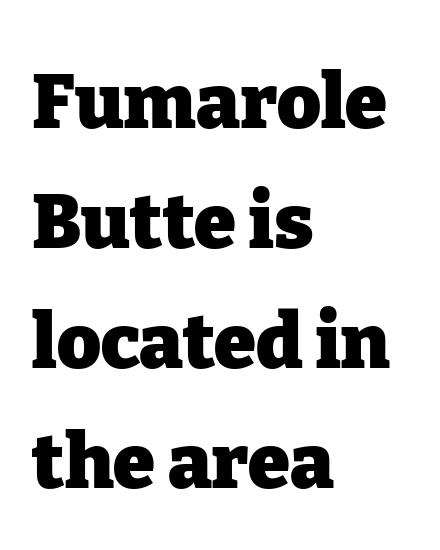
Q: Is the text bold? A: Yes.
Q: Is the text italic (slanted)? A: No, it is upright.
Q: Is the typeface a serif or a sans-serif typeface? A: Serif.
Q: Is the text underlined? A: No.
Q: How is the paragraph aligned? A: Left-aligned.
Q: Is the spacing between letters normal or unusually wide? A: Normal.
Q: Is the spacing between lines tight, normal or loose? A: Normal.
Q: Width (condensed, normal, or wide)? A: Normal.
Q: Stroke contrast? A: Low.
Q: x-height? A: Medium.
Q: Monospaced? A: No.
